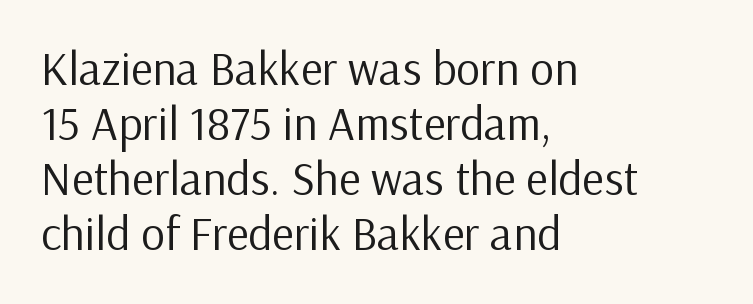
The space beneath each line is pristine and unruled. Compared with a typical body face, this is equally light or lighter still. Tracking value appears to be zero — textbook default spacing. Serifs: no, the terminals of the letterforms are clean. Is the block centered? No — it sits flush against the left margin. This is the regular roman posture of the typeface.
